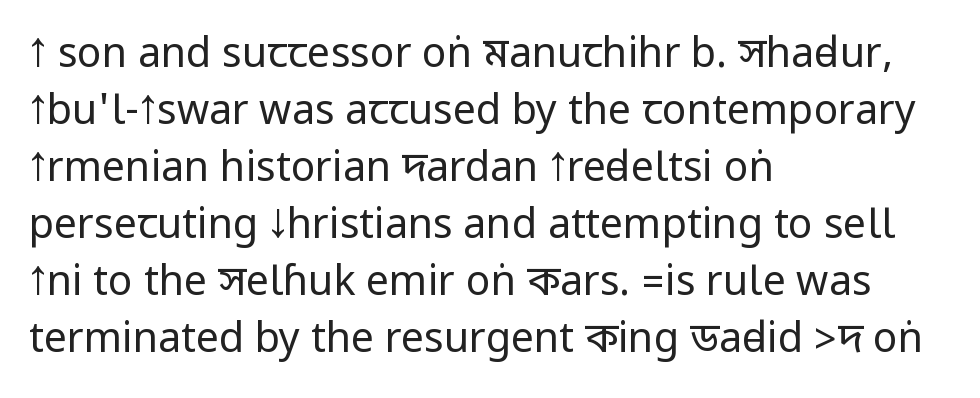
{"serif": "no", "italic": "no", "bold": "no", "weight": "regular", "width": "condensed", "stroke_contrast": "low", "underline": "no", "align": "left", "line_spacing": "normal", "line_spacing_ratio": 1.39, "letter_spacing": "normal", "letter_spacing_em": 0.0, "glyph_px": 41}
